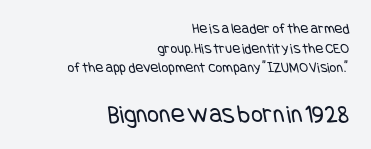
There is no visible air inserted between adjacent glyphs. This rendering uses right alignment, leaving the left contour irregular. Descenders are the only things crossing below the line. Stroke mass is kept to a normal reading level or below.
